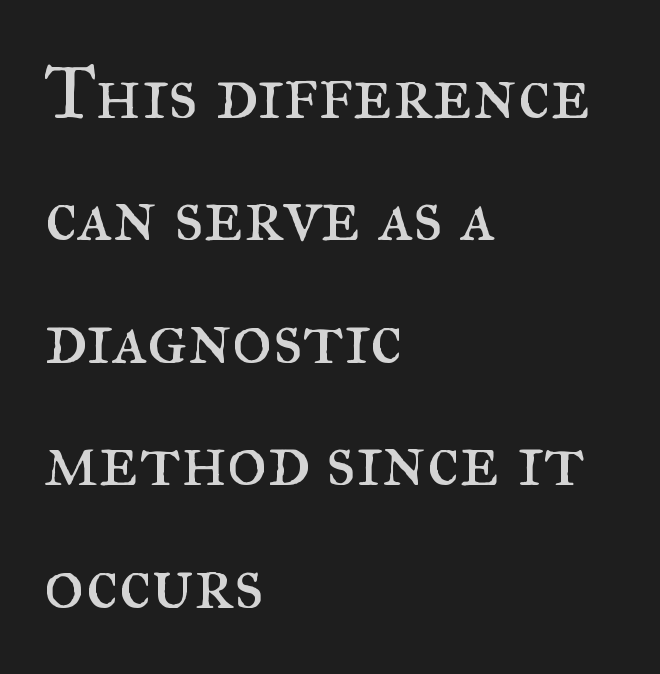
The image shows 77 px regular-weight serif type, upright; set left-aligned, normal line spacing (1.59x), normal letter spacing, not underlined; medium stroke contrast and a small x-height.
